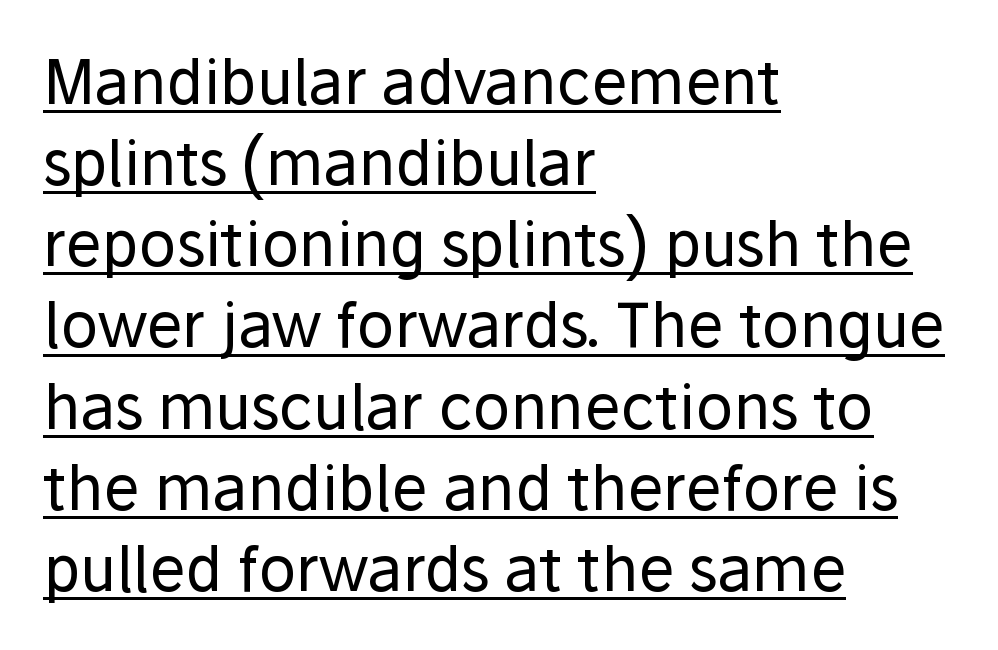
The passage shown has conventional tracking throughout. The face used here is proportionally spaced, like ordinary book or web type. Designer's note — italics off, roman on. Is the block centered? No — it sits flush against the left margin. Rows of type keep a routine distance in the vertical direction.
